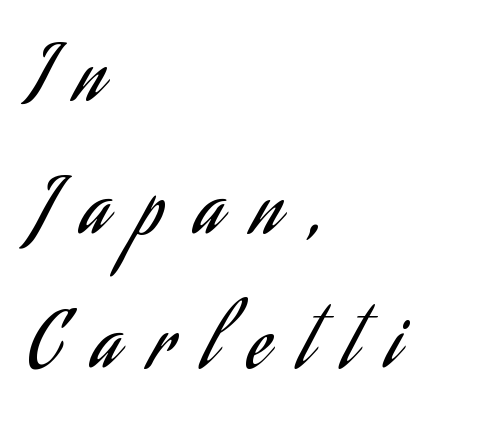
Q: Is the text bold? A: No.
Q: Is the text italic (slanted)? A: Yes.
Q: Is the typeface a serif or a sans-serif typeface? A: Sans-serif.
Q: Is the text underlined? A: No.
Q: How is the paragraph aligned? A: Left-aligned.
Q: Is the spacing between letters normal or unusually wide? A: Unusually wide.
Q: Width (condensed, normal, or wide)? A: Condensed.
Q: Stroke contrast? A: Low.
Q: x-height? A: Small.
Q: Monospaced? A: No.
